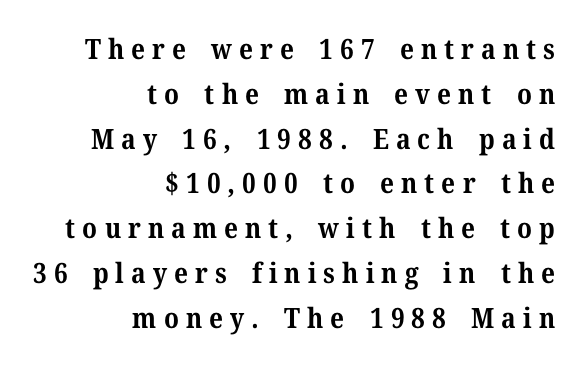
The image shows 28 px bold serif type, upright; set right-aligned, normal line spacing (1.6x), unusually wide letter spacing (+0.25 em), not underlined; medium stroke contrast and a medium x-height.
